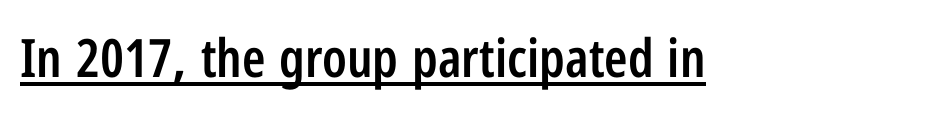
{"serif": "no", "italic": "no", "bold": "semi", "weight": "semibold", "width": "condensed", "stroke_contrast": "low", "x_height": "medium", "monospaced": "no", "underline": "yes", "letter_spacing": "normal", "letter_spacing_em": 0.0, "glyph_px": 53}
